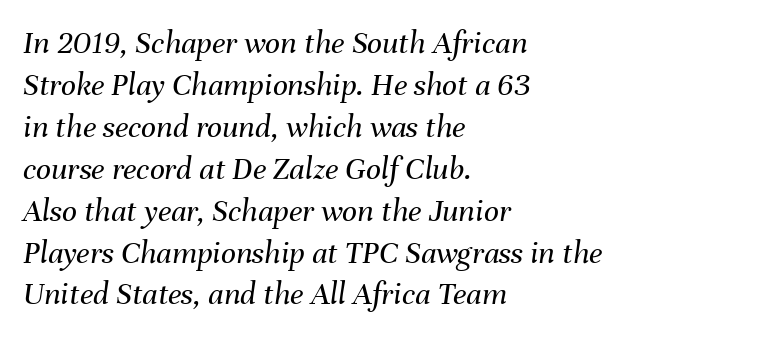
Q: Is the text bold? A: No.
Q: Is the text italic (slanted)? A: Yes, it leans right by about 8 degrees.
Q: Is the text underlined? A: No.
Q: How is the paragraph aligned? A: Left-aligned.
Q: Is the spacing between letters normal or unusually wide? A: Normal.
Q: Is the spacing between lines tight, normal or loose? A: Normal.
Q: Width (condensed, normal, or wide)? A: Normal.
Q: Stroke contrast? A: Medium.
Q: x-height? A: Medium.
Q: Monospaced? A: No.
